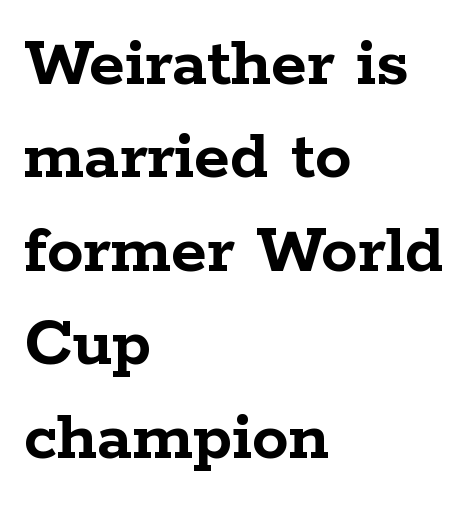
Q: Is the text bold? A: Yes.
Q: Is the text italic (slanted)? A: No, it is upright.
Q: Is the typeface a serif or a sans-serif typeface? A: Serif.
Q: Is the text underlined? A: No.
Q: How is the paragraph aligned? A: Left-aligned.
Q: Is the spacing between letters normal or unusually wide? A: Normal.
Q: Is the spacing between lines tight, normal or loose? A: Normal.
Q: Width (condensed, normal, or wide)? A: Wide.
Q: Stroke contrast? A: Low.
Q: x-height? A: Medium.
Q: Monospaced? A: No.
